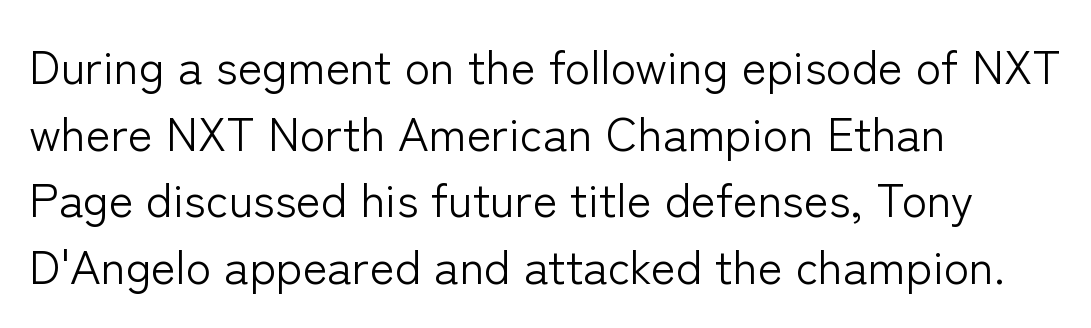
Weight class: somewhere from thin through regular. Posture: upright roman. Reading down the block, your eye returns to a fixed left position each line. Only glyphs here, with clear space below each row. The face used here is rendered with its standard letterfit.
